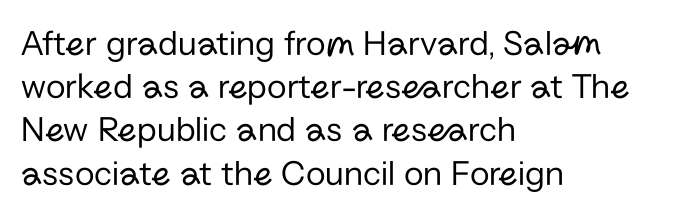
The image shows 36 px regular-weight sans-serif type, upright; set left-aligned, line spacing 1.2x, normal letter spacing, not underlined; low stroke contrast and a medium x-height.
